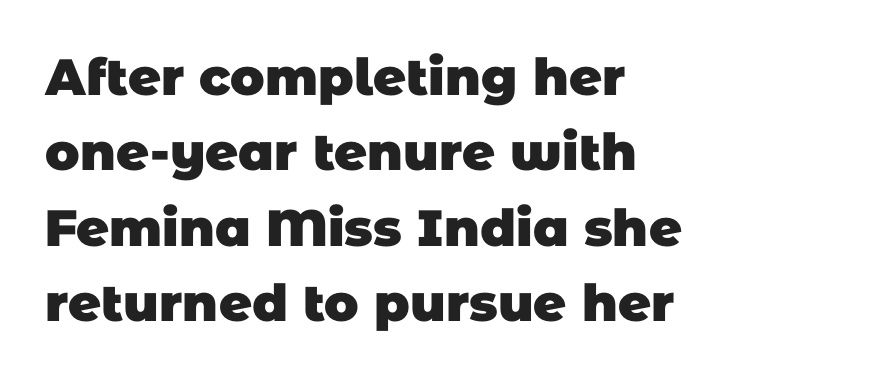
The image shows 51 px heavy sans-serif type; set left-aligned, normal line spacing (1.48x), normal letter spacing, not underlined; low stroke contrast and a large x-height.
